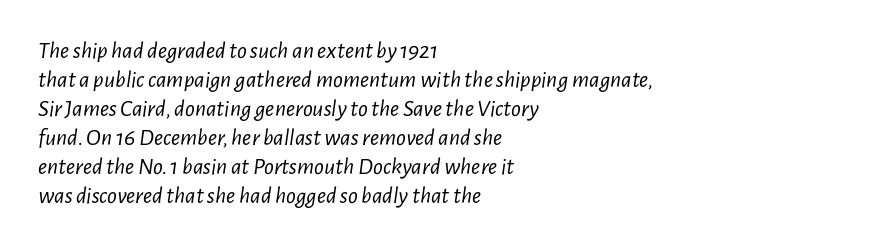
{"italic": "yes", "lean": "right", "slant_degrees": 7, "bold": "no", "underline": "no", "align": "left", "line_spacing_ratio": 1.21, "letter_spacing": "normal", "letter_spacing_em": 0.0, "glyph_px": 24}
